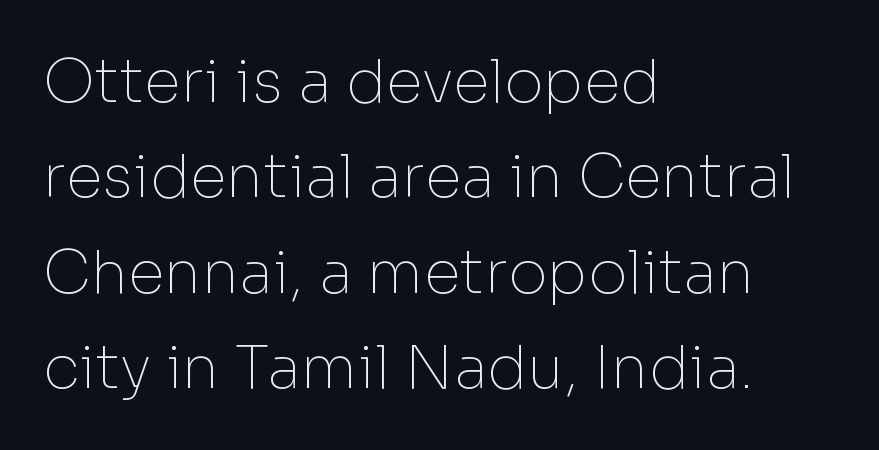
The image shows 60 px thin sans-serif type, upright; set left-aligned, normal line spacing (1.59x), normal letter spacing, not underlined; low stroke contrast and a medium x-height.
